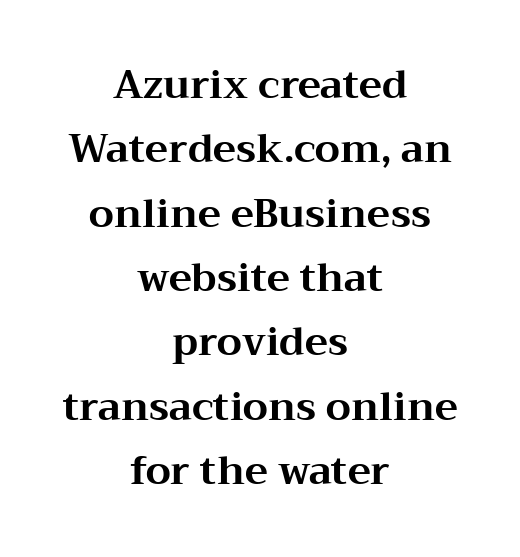
Q: Is the text bold? A: Yes.
Q: Is the text italic (slanted)? A: No, it is upright.
Q: Is the typeface a serif or a sans-serif typeface? A: Serif.
Q: Is the text underlined? A: No.
Q: How is the paragraph aligned? A: Centered.
Q: Is the spacing between letters normal or unusually wide? A: Normal.
Q: Is the spacing between lines tight, normal or loose? A: Normal.
Q: Width (condensed, normal, or wide)? A: Wide.
Q: Stroke contrast? A: Medium.
Q: x-height? A: Medium.
Q: Monospaced? A: No.
